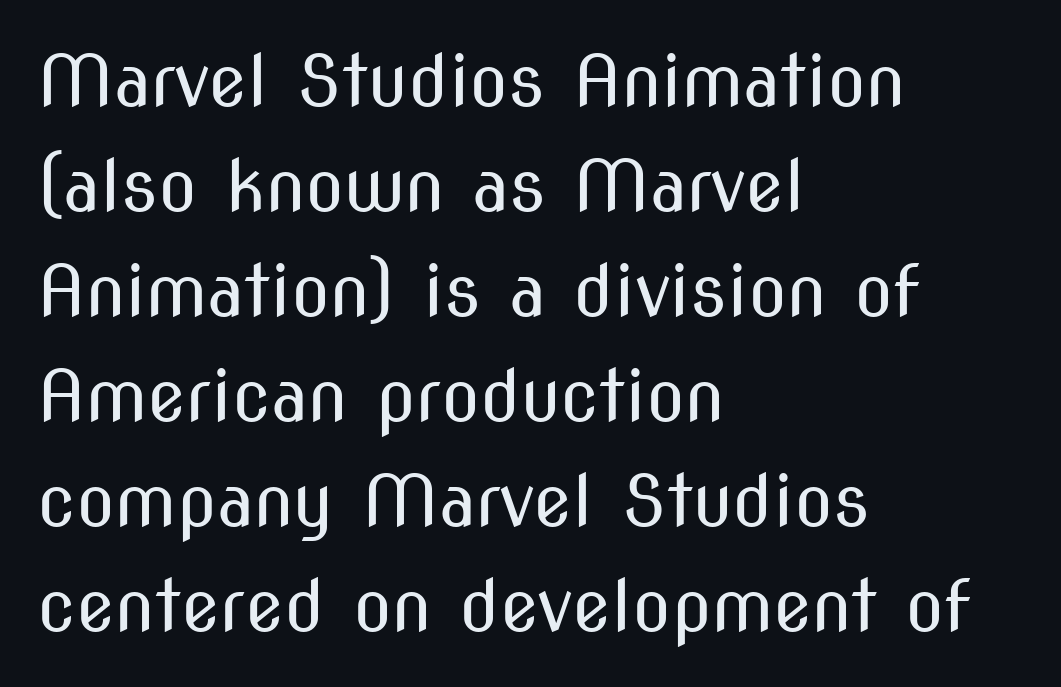
Q: Is the text bold? A: No.
Q: Is the text italic (slanted)? A: No, it is upright.
Q: Is the typeface a serif or a sans-serif typeface? A: Sans-serif.
Q: Is the text underlined? A: No.
Q: How is the paragraph aligned? A: Left-aligned.
Q: Is the spacing between letters normal or unusually wide? A: Normal.
Q: Is the spacing between lines tight, normal or loose? A: Normal.
Q: Width (condensed, normal, or wide)? A: Condensed.
Q: Stroke contrast? A: Medium.
Q: x-height? A: Medium.
Q: Monospaced? A: No.
